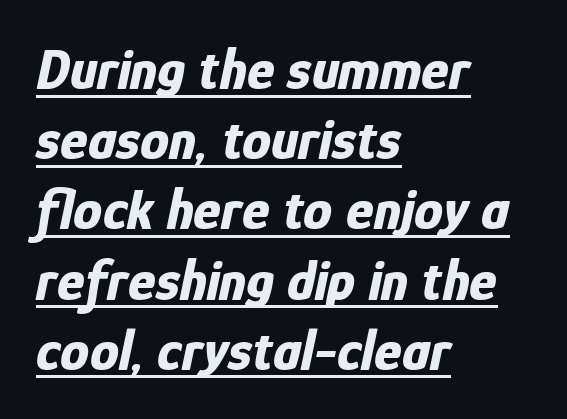
Q: Is the text bold? A: Yes.
Q: Is the text italic (slanted)? A: Yes, it leans right by about 12 degrees.
Q: Is the text underlined? A: Yes.
Q: How is the paragraph aligned? A: Left-aligned.
Q: Is the spacing between letters normal or unusually wide? A: Normal.
Q: Width (condensed, normal, or wide)? A: Condensed.
Q: Stroke contrast? A: Low.
Q: x-height? A: Medium.
Q: Monospaced? A: No.
